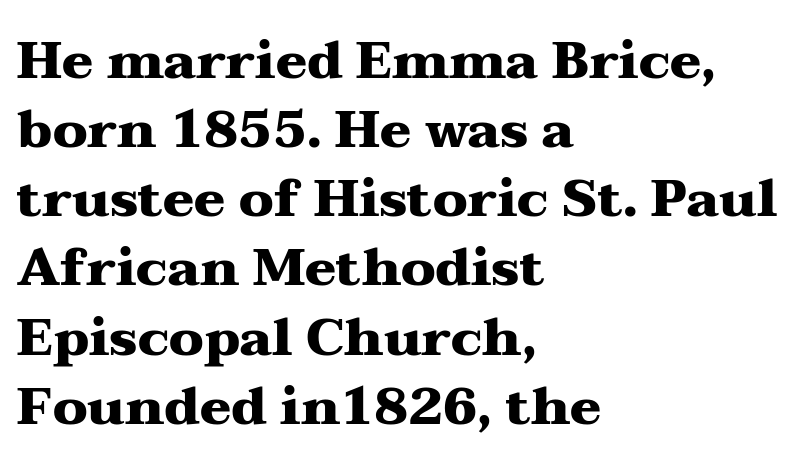
Each new line begins a customary step beneath the previous one. The designer went with a serif here, giving each stem small feet. I'd describe the lettering as bold — thick and assertive. The face used here is rendered with its standard letterfit. Varying glyph widths throughout — classic text-font behaviour. Line starts are locked; line ends wander.
